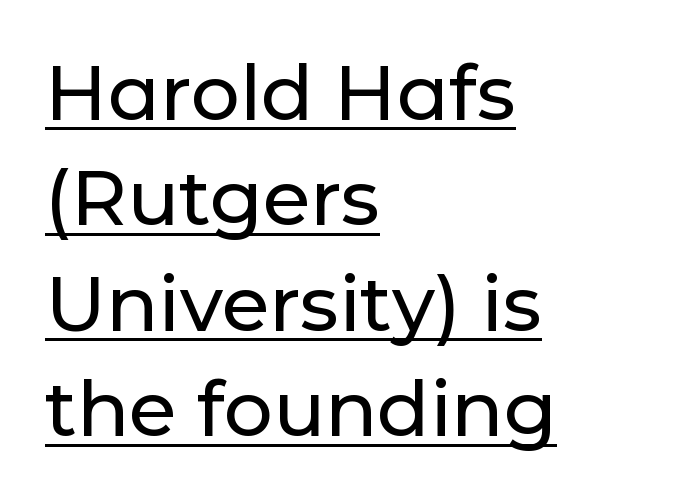
The image shows 77 px sans-serif type, upright; set left-aligned, normal line spacing (1.37x), normal letter spacing, underlined; low stroke contrast and a medium x-height.
